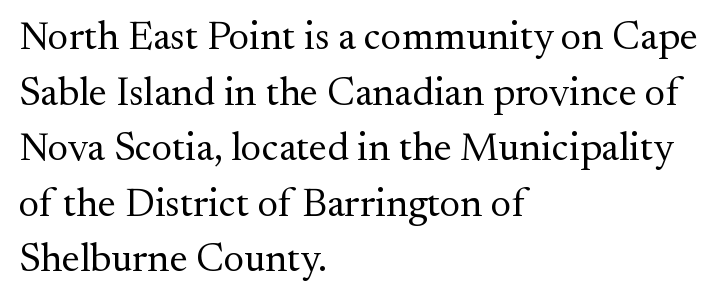
{"serif": "yes", "italic": "no", "bold": "no", "weight": "regular", "width": "normal", "stroke_contrast": "medium", "x_height": "small", "monospaced": "no", "underline": "no", "align": "left", "line_spacing": "normal", "line_spacing_ratio": 1.39, "letter_spacing": "normal", "letter_spacing_em": 0.0, "glyph_px": 40}
